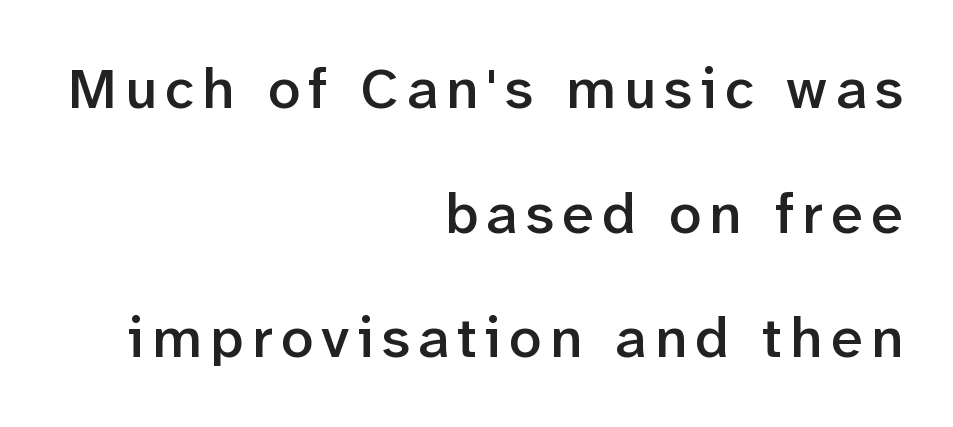
{"serif": "no", "italic": "no", "bold": "semi", "weight": "semibold", "width": "normal", "stroke_contrast": "low", "x_height": "medium", "monospaced": "no", "underline": "no", "align": "right", "line_spacing": "loose", "line_spacing_ratio": 2.15, "glyph_px": 58}
